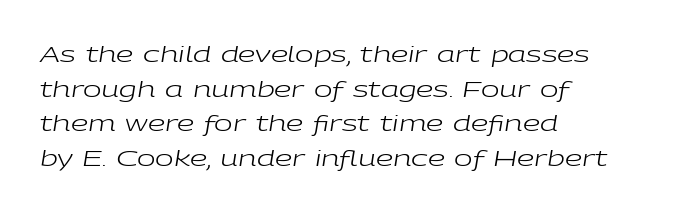
The image shows 22 px text type, italic (leaning right); set left-aligned, normal line spacing (1.57x), normal letter spacing, not underlined.
